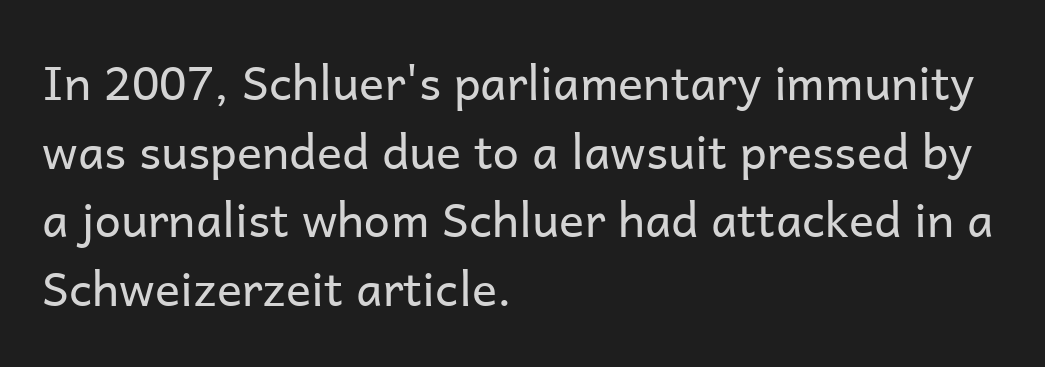
Q: Is the text bold? A: No.
Q: Is the text italic (slanted)? A: No, it is upright.
Q: Is the typeface a serif or a sans-serif typeface? A: Sans-serif.
Q: Is the text underlined? A: No.
Q: How is the paragraph aligned? A: Left-aligned.
Q: Is the spacing between letters normal or unusually wide? A: Normal.
Q: Is the spacing between lines tight, normal or loose? A: Normal.
Q: Width (condensed, normal, or wide)? A: Normal.
Q: Stroke contrast? A: Low.
Q: x-height? A: Medium.
Q: Monospaced? A: No.
